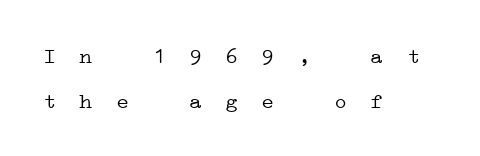
{"bold": "no", "underline": "no", "align": "left", "line_spacing": "loose", "line_spacing_ratio": 2.04, "letter_spacing": "wide", "letter_spacing_em": 0.45, "glyph_px": 22}
